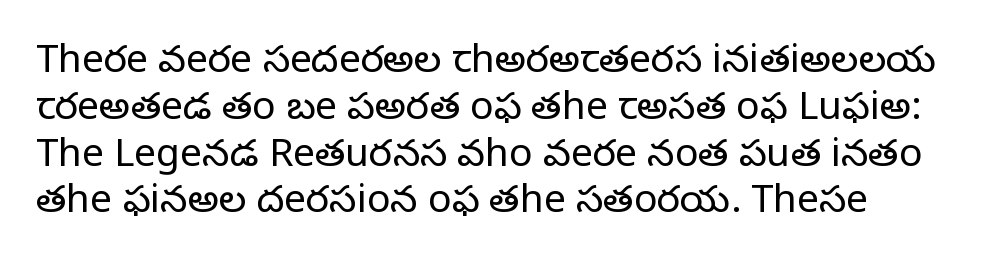
The passage shown is typeset with a serif family. Weight: not bold — regular or lighter. A typesetter would call this zero additional tracking. Only glyphs here, with clear space below each row. Tall strokes in this sample are plumb rather than angled. These lines are rendered in a variable-pitch font.
